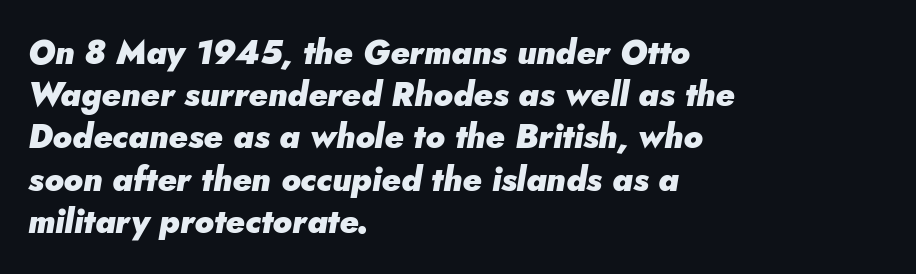
You'd pick this weight for a headline — it's a proper bold. Spacing verdict: proportional, widths tailored to each character. This sample uses plain, unmodified letter spacing. Would a proofreader flag this as italicized? Yes. Left-aligned paragraph, ragged on the right.
